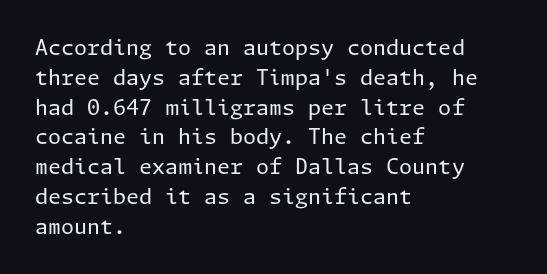
{"italic": "no", "bold": "no", "underline": "no", "align": "left", "line_spacing": "normal", "line_spacing_ratio": 1.42, "letter_spacing": "normal", "letter_spacing_em": 0.0, "glyph_px": 21}
